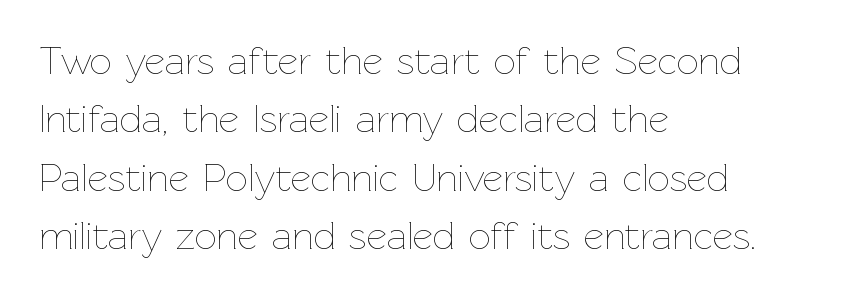
{"italic": "no", "bold": "no", "weight": "thin", "width": "normal", "stroke_contrast": "low", "x_height": "medium", "monospaced": "no", "underline": "no", "align": "left", "line_spacing": "normal", "line_spacing_ratio": 1.5, "letter_spacing": "normal", "letter_spacing_em": 0.0, "glyph_px": 39}
